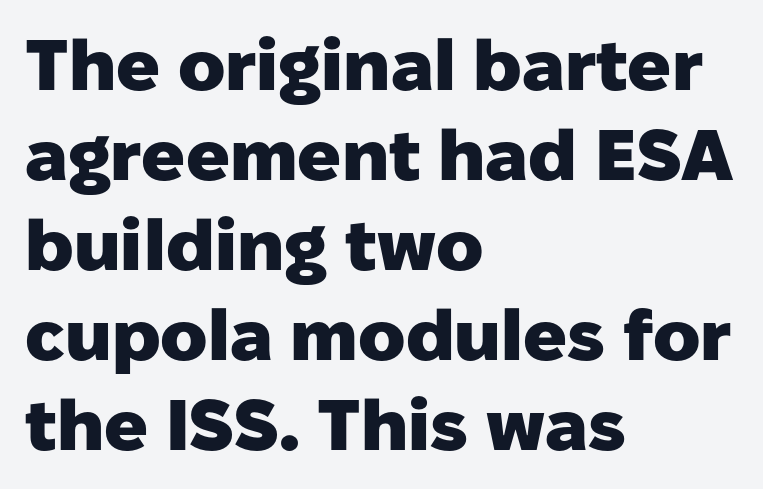
Q: Is the text bold? A: Yes.
Q: Is the text italic (slanted)? A: No, it is upright.
Q: Is the typeface a serif or a sans-serif typeface? A: Sans-serif.
Q: Is the text underlined? A: No.
Q: How is the paragraph aligned? A: Left-aligned.
Q: Is the spacing between letters normal or unusually wide? A: Normal.
Q: Is the spacing between lines tight, normal or loose? A: Normal.
Q: Width (condensed, normal, or wide)? A: Normal.
Q: Stroke contrast? A: Low.
Q: x-height? A: Medium.
Q: Monospaced? A: No.
